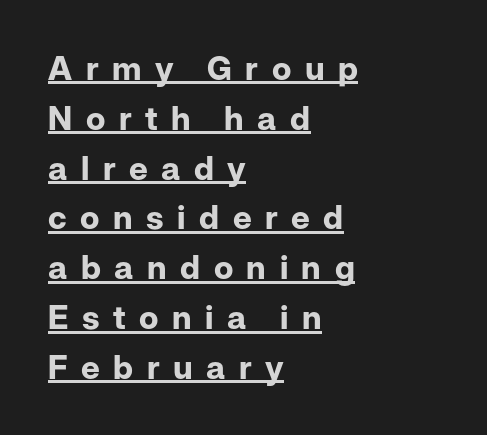
The image shows 33 px bold sans-serif type, upright; set left-aligned, normal line spacing (1.51x), unusually wide letter spacing (+0.41 em), underlined; low stroke contrast and a medium x-height.
